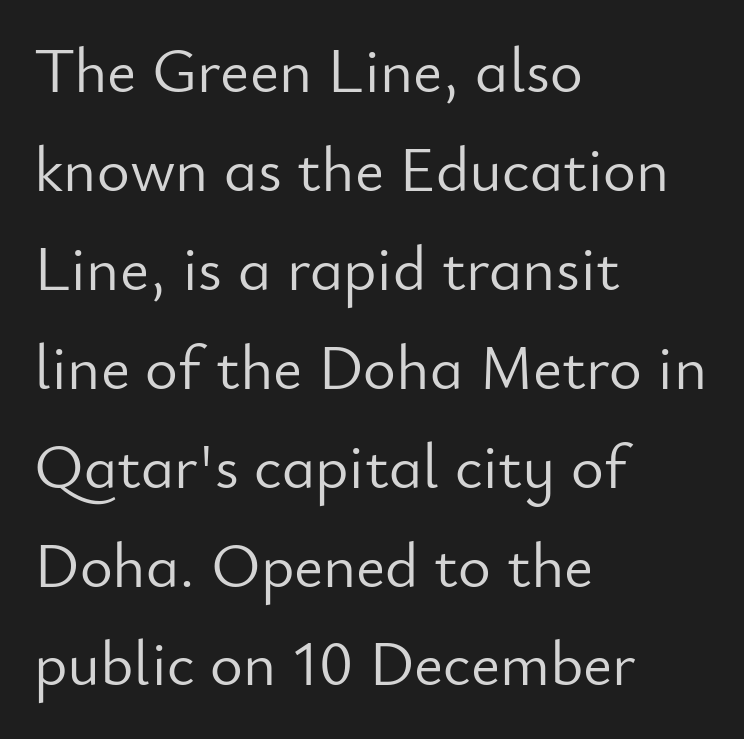
{"serif": "no", "italic": "no", "bold": "no", "weight": "light", "width": "normal", "stroke_contrast": "low", "x_height": "small", "monospaced": "no", "underline": "no", "align": "left", "line_spacing": "normal", "line_spacing_ratio": 1.57, "letter_spacing": "normal", "letter_spacing_em": 0.0, "glyph_px": 63}
